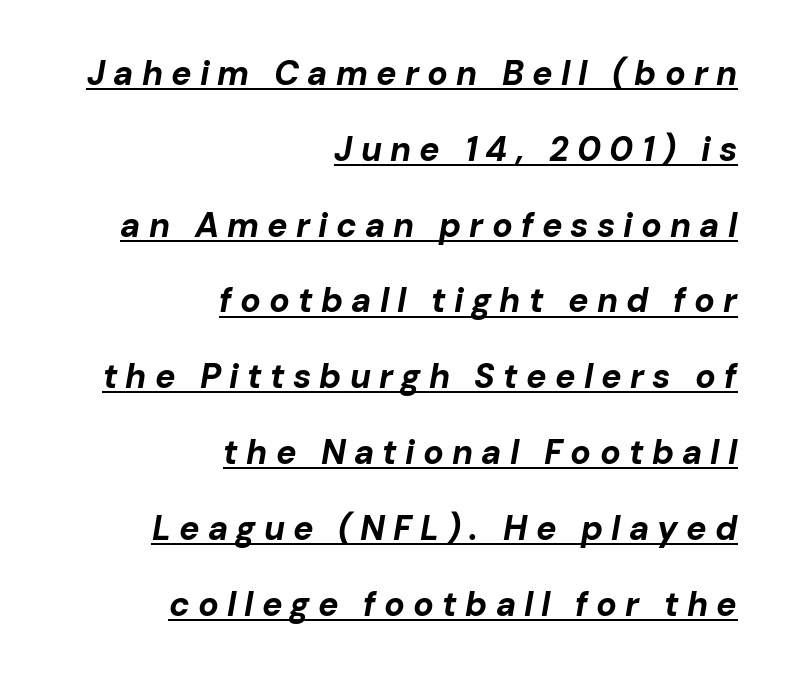
The image shows 34 px bold type, italic (leaning right); set right-aligned, loose line spacing (2.23x), unusually wide letter spacing (+0.24 em), underlined; low stroke contrast and a medium x-height.
